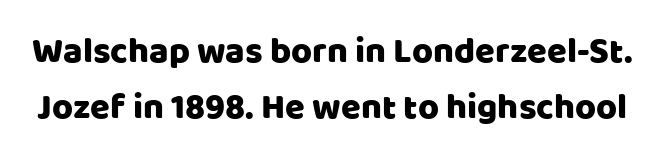
{"serif": "no", "italic": "no", "width": "normal", "stroke_contrast": "low", "x_height": "large", "monospaced": "no", "underline": "no", "line_spacing": "normal", "line_spacing_ratio": 1.55, "letter_spacing": "normal", "letter_spacing_em": 0.0, "glyph_px": 36}
